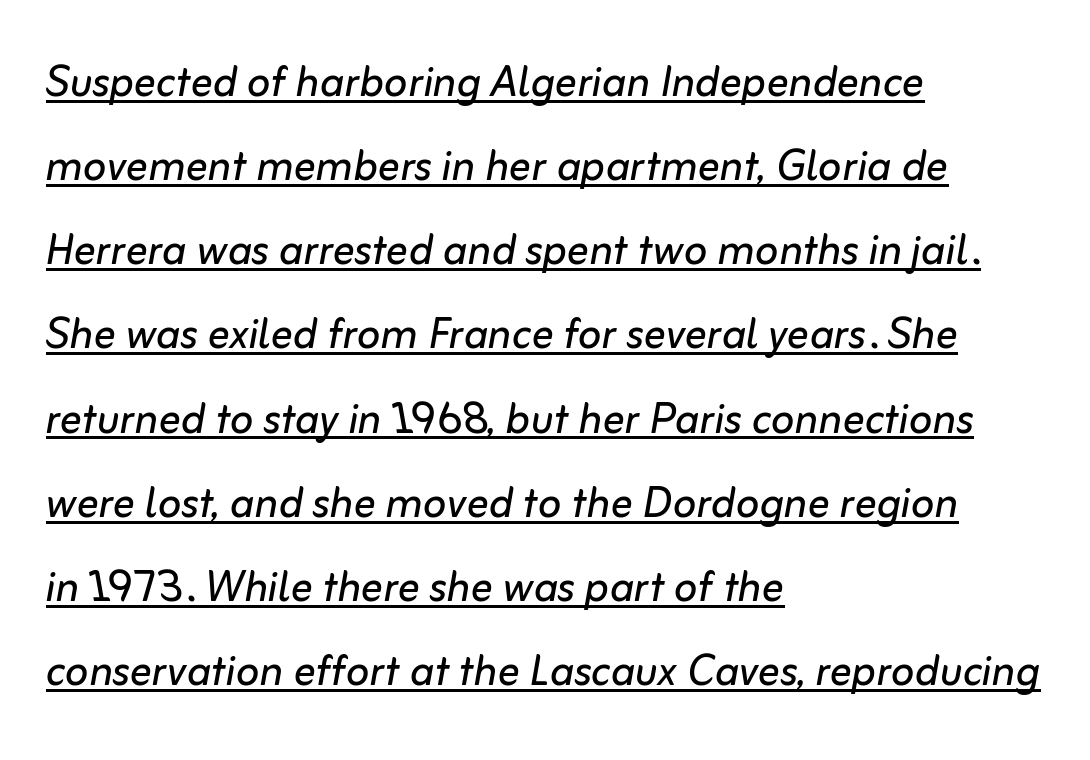
Does the copy run flush right? No — it runs flush left. The face looks like a standard text weight, possibly lighter. The lines sit at an ordinary, default distance from one another. Italic: yes, the glyphs are oblique. Each word holds together tightly as a unit, with standard inter-letter gaps. The letters advance in unequal steps, a hallmark of proportional type.
